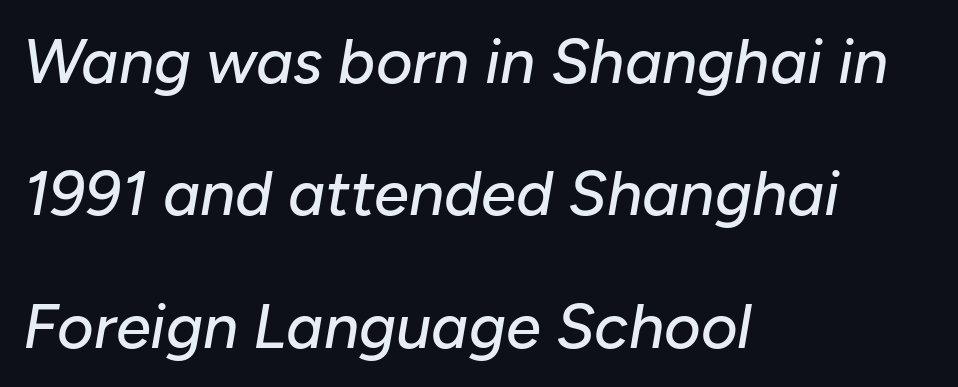
A typesetter would call this zero additional tracking. This sample has the flowing, uneven cadence of proportional lettering. The strip under each line holds only bare page. Notice how the passage keeps a crisp vertical edge on the left only. The line-height multiplier appears high, well above default. This is oblique type, the kind used for emphasis or titles.
